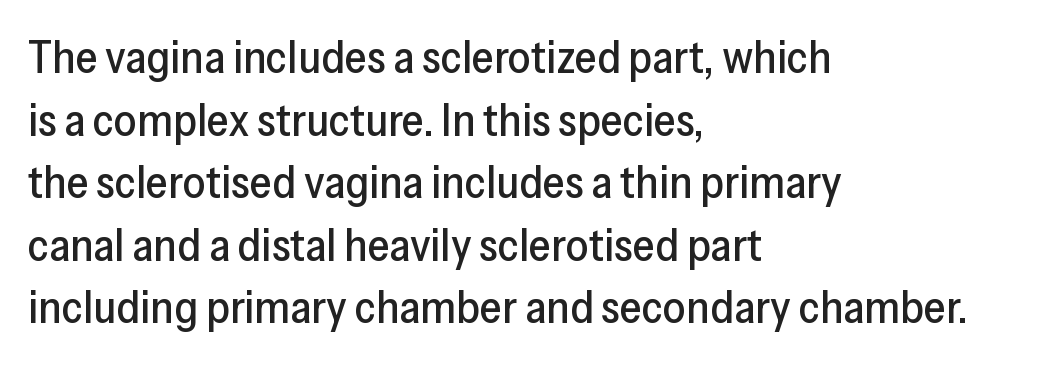
Do the letters lean? They stand straight. A typesetter would call this proportional, since set widths differ per character. Unlike a traditional serif, this face leaves its strokes unadorned. This sample keeps an unexceptional amount of space between lines.
